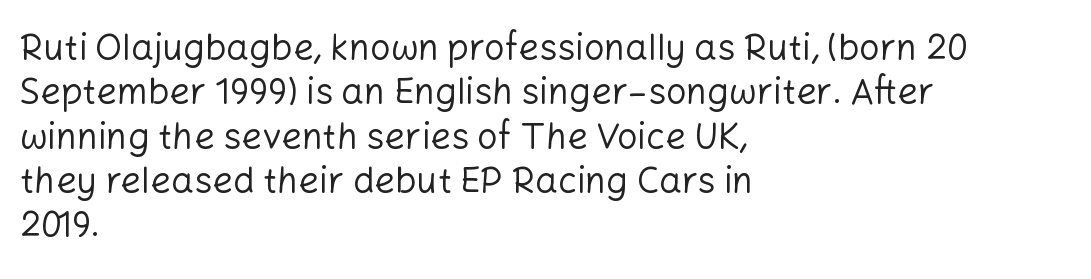
If you drew a line through each stem, it would be perfectly vertical. Note: no serifs on the glyphs. The rendering keeps characters at their native spacing. Stems and bowls with no extra thickness — not bold. Think of a printed novel: that variable character pitch is what you see here.
